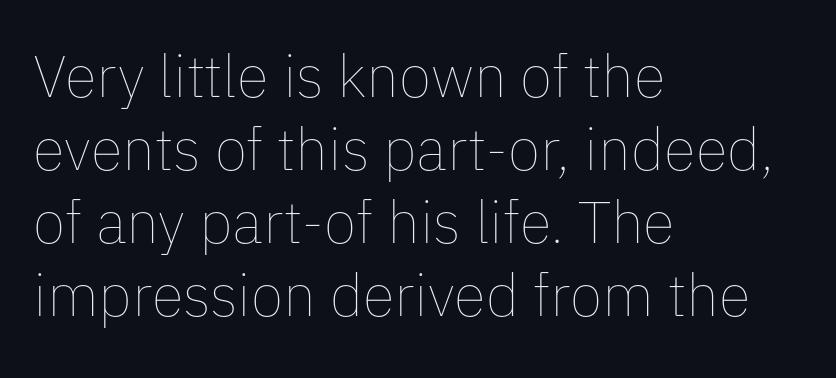
{"italic": "no", "bold": "no", "weight": "thin", "width": "normal", "stroke_contrast": "low", "x_height": "medium", "monospaced": "no", "underline": "no", "align": "left", "line_spacing_ratio": 1.24, "letter_spacing": "normal", "letter_spacing_em": 0.0, "glyph_px": 59}
